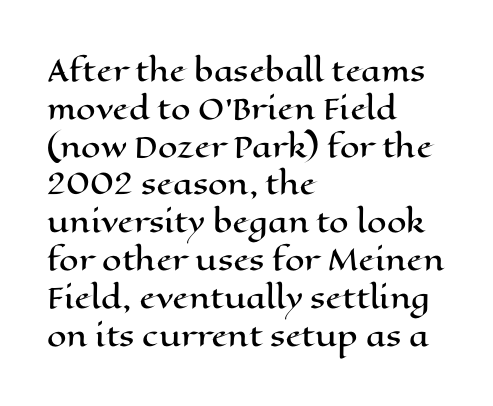
Q: Is the text italic (slanted)? A: No, it is upright.
Q: Is the text underlined? A: No.
Q: How is the paragraph aligned? A: Left-aligned.
Q: Is the spacing between letters normal or unusually wide? A: Normal.
Q: Is the spacing between lines tight, normal or loose? A: Normal.
Q: Width (condensed, normal, or wide)? A: Wide.
Q: Stroke contrast? A: High.
Q: x-height? A: Medium.
Q: Monospaced? A: No.
